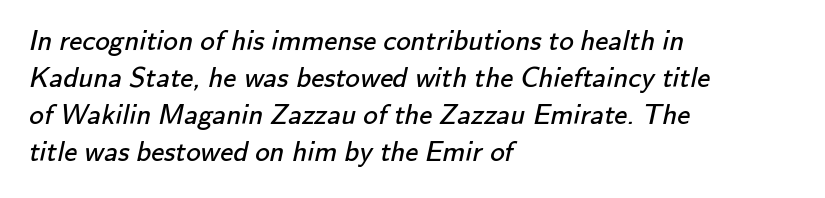
{"serif": "no", "bold": "no", "weight": "regular", "width": "normal", "stroke_contrast": "low", "x_height": "small", "monospaced": "no", "underline": "no", "align": "left", "line_spacing": "normal", "line_spacing_ratio": 1.28, "letter_spacing": "normal", "letter_spacing_em": 0.0, "glyph_px": 29}
